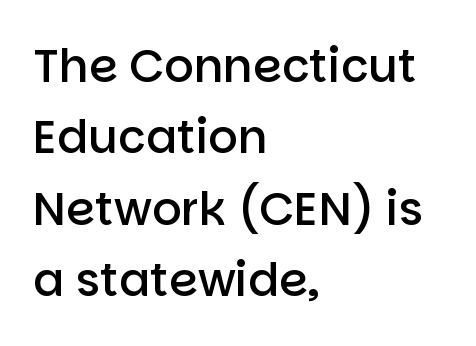
Q: Is the text bold? A: Semi-bold.
Q: Is the text italic (slanted)? A: No, it is upright.
Q: Is the typeface a serif or a sans-serif typeface? A: Sans-serif.
Q: Is the text underlined? A: No.
Q: How is the paragraph aligned? A: Left-aligned.
Q: Is the spacing between letters normal or unusually wide? A: Normal.
Q: Is the spacing between lines tight, normal or loose? A: Normal.
Q: Width (condensed, normal, or wide)? A: Normal.
Q: Stroke contrast? A: Low.
Q: x-height? A: Large.
Q: Monospaced? A: No.
